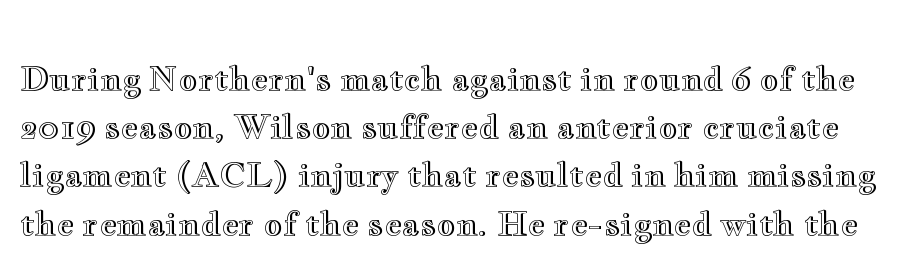
Q: Is the text italic (slanted)? A: No, it is upright.
Q: Is the text underlined? A: No.
Q: Is the spacing between letters normal or unusually wide? A: Normal.
Q: Is the spacing between lines tight, normal or loose? A: Normal.
Q: Width (condensed, normal, or wide)? A: Wide.
Q: x-height? A: Small.
Q: Monospaced? A: No.
